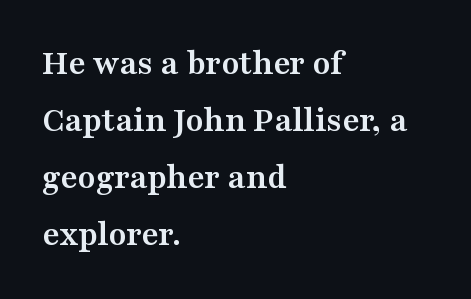
The image shows 36 px semibold, wide serif type, upright; set left-aligned, normal line spacing (1.58x), normal letter spacing, not underlined; medium stroke contrast and a medium x-height.
